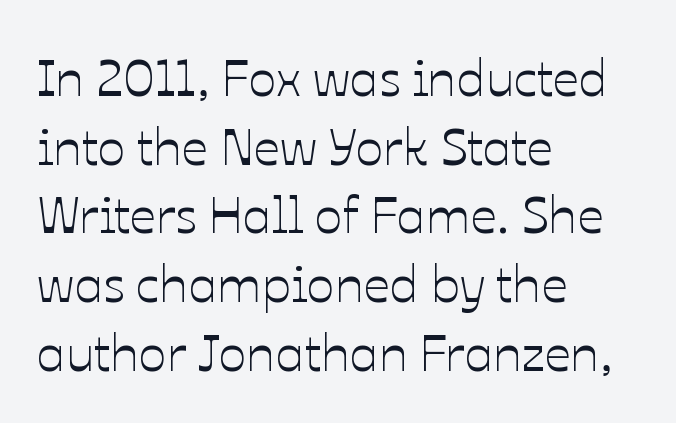
{"italic": "no", "width": "normal", "stroke_contrast": "low", "x_height": "medium", "monospaced": "no", "underline": "no", "align": "left", "line_spacing": "normal", "line_spacing_ratio": 1.32, "letter_spacing": "normal", "letter_spacing_em": 0.0, "glyph_px": 52}
